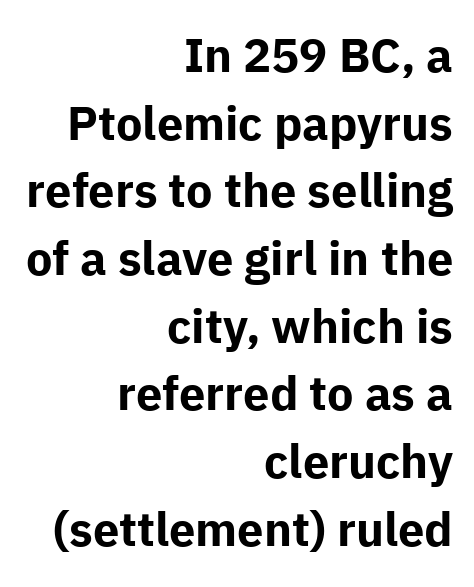
The image shows 47 px bold sans-serif type, upright; set right-aligned, normal line spacing (1.44x), normal letter spacing, not underlined; low stroke contrast and a medium x-height.
